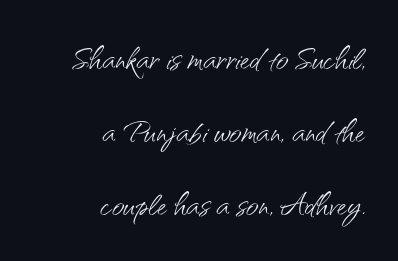
The image shows 43 px light sans-serif type; set right-aligned, normal line spacing (1.7x), normal letter spacing, not underlined; medium stroke contrast and a small x-height.
